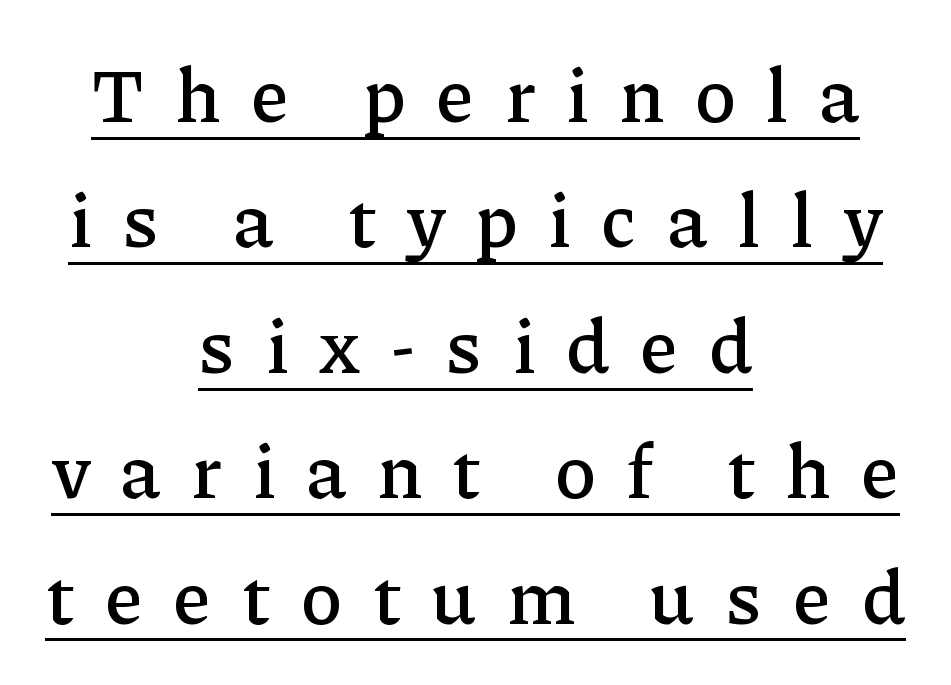
The paragraph shown floats in the horizontal middle. Regular leading. Notice how a bar underscores the lettering throughout. This rendering employs a face with finishing strokes, i.e., a serif.
